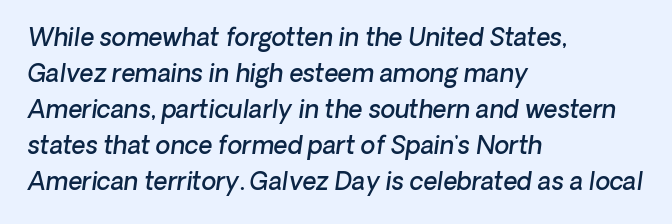
The image shows 24 px text type, italic (leaning right); set left-aligned, normal line spacing (1.5x), normal letter spacing, not underlined.
